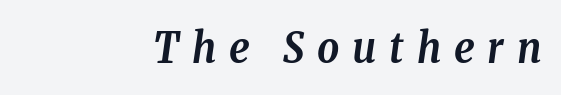
Q: Is the text bold? A: Yes.
Q: Is the text italic (slanted)? A: Yes, it leans right by about 8 degrees.
Q: Is the typeface a serif or a sans-serif typeface? A: Serif.
Q: Is the text underlined? A: No.
Q: How is the paragraph aligned? A: Right-aligned.
Q: Is the spacing between letters normal or unusually wide? A: Unusually wide.
Q: Width (condensed, normal, or wide)? A: Condensed.
Q: Stroke contrast? A: Low.
Q: x-height? A: Medium.
Q: Monospaced? A: No.
